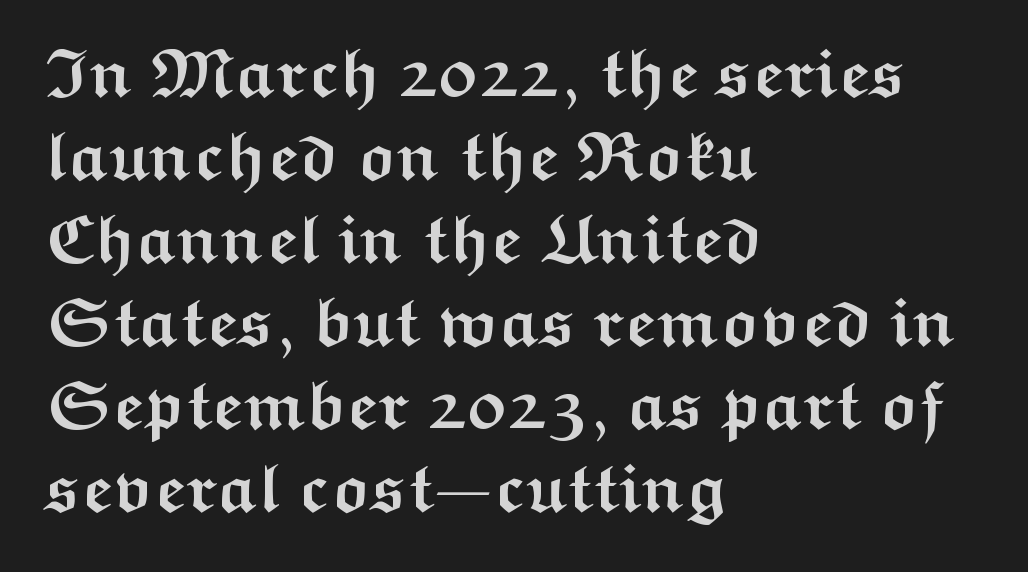
Q: Is the text bold? A: Yes.
Q: Is the text italic (slanted)? A: No, it is upright.
Q: Is the typeface a serif or a sans-serif typeface? A: Sans-serif.
Q: Is the text underlined? A: No.
Q: How is the paragraph aligned? A: Left-aligned.
Q: Is the spacing between letters normal or unusually wide? A: Normal.
Q: Width (condensed, normal, or wide)? A: Wide.
Q: Stroke contrast? A: Medium.
Q: x-height? A: Medium.
Q: Monospaced? A: No.
